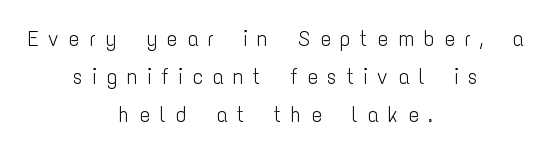
{"italic": "no", "bold": "no", "underline": "no", "align": "center", "line_spacing_ratio": 1.72, "letter_spacing": "wide", "letter_spacing_em": 0.43, "glyph_px": 22}
